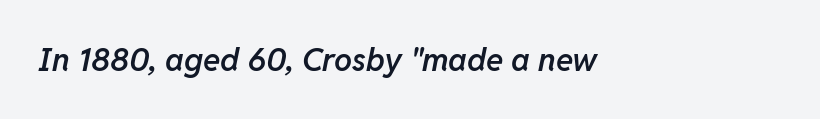
The sample has been set in demibold, a notch under bold. Style check: oblique. Between one letter and the next there's only the usual sliver of space. Any mark beneath the type? The region is blank. The rendering uses natural spacing where letterforms have individual widths.
